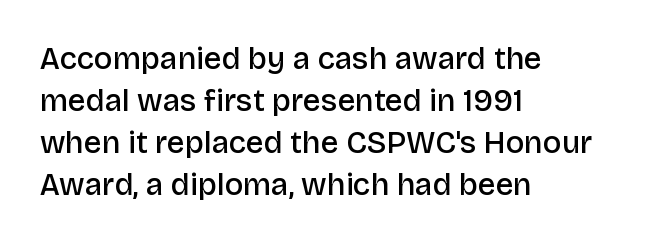
Regarding serifs, this sample does without them. Has an underline been added? It has not. Looks like regular typesetting: each glyph gets only the width it needs. Whoever set this chose a conventional vertical rhythm. Ordinary non-slanted type is in use.
